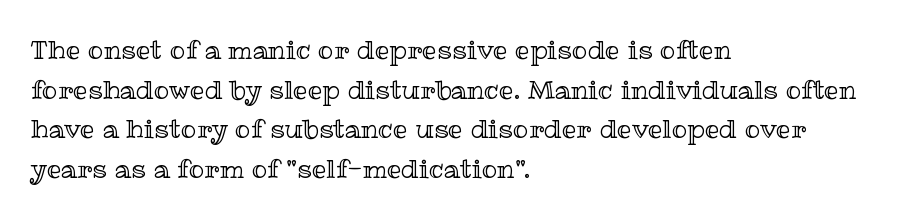
Interline gaps are of average width in this sample. The type sits square on the baseline with zero lean. Just letters on the line, the space beneath them empty. Students, note that the glyphs here touch the page at normal intervals. The rendering anchors every line to the left-hand side.
